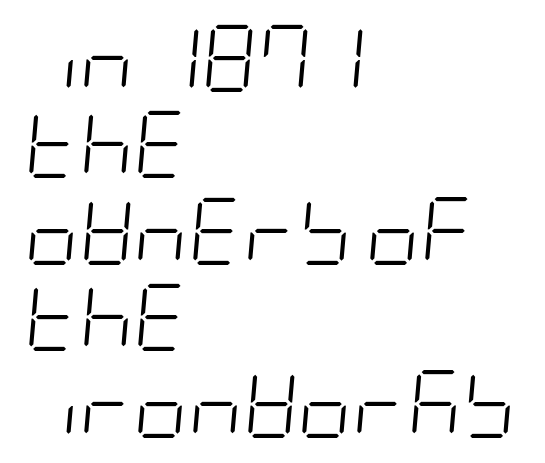
The image shows 67 px light, condensed type, italic (leaning right); set left-aligned, normal line spacing (1.29x), normal letter spacing, not underlined; low stroke contrast and a large x-height.
